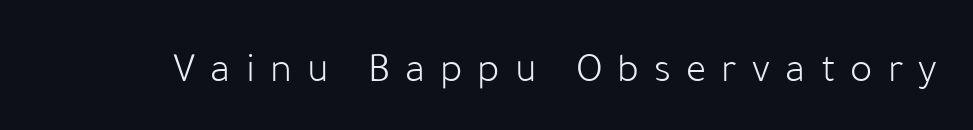
Q: Is the text bold? A: No.
Q: Is the text italic (slanted)? A: No, it is upright.
Q: Is the typeface a serif or a sans-serif typeface? A: Sans-serif.
Q: Is the text underlined? A: No.
Q: Is the spacing between letters normal or unusually wide? A: Unusually wide.
Q: Width (condensed, normal, or wide)? A: Normal.
Q: Stroke contrast? A: Low.
Q: x-height? A: Medium.
Q: Monospaced? A: No.
